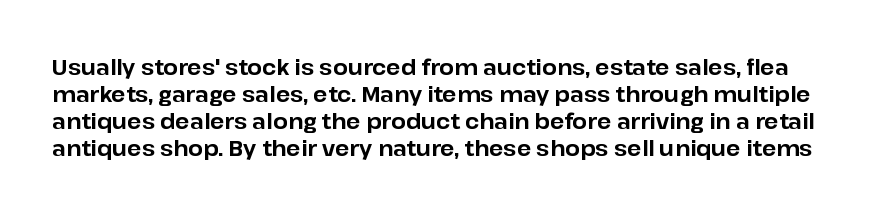
Q: Is the text bold? A: Yes.
Q: Is the text italic (slanted)? A: No, it is upright.
Q: Is the text underlined? A: No.
Q: Is the spacing between letters normal or unusually wide? A: Normal.
Q: Is the spacing between lines tight, normal or loose? A: Normal.
